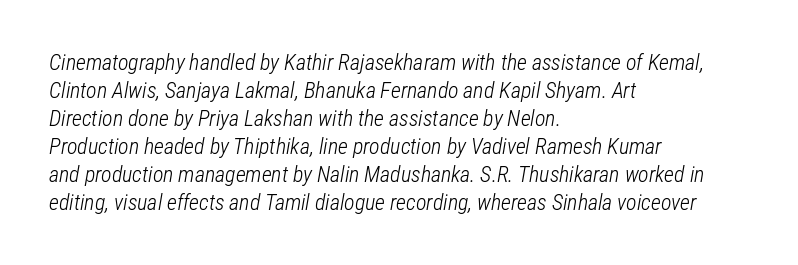
The image shows 22 px text type, italic (leaning right); set left-aligned, normal line spacing (1.27x), normal letter spacing, not underlined.
